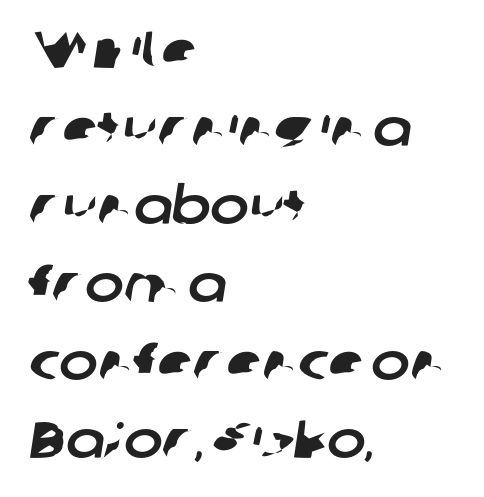
{"serif": "no", "width": "normal", "stroke_contrast": "low", "x_height": "medium", "monospaced": "no", "underline": "no", "align": "left", "line_spacing": "normal", "line_spacing_ratio": 1.5, "letter_spacing": "normal", "letter_spacing_em": 0.0, "glyph_px": 52}
